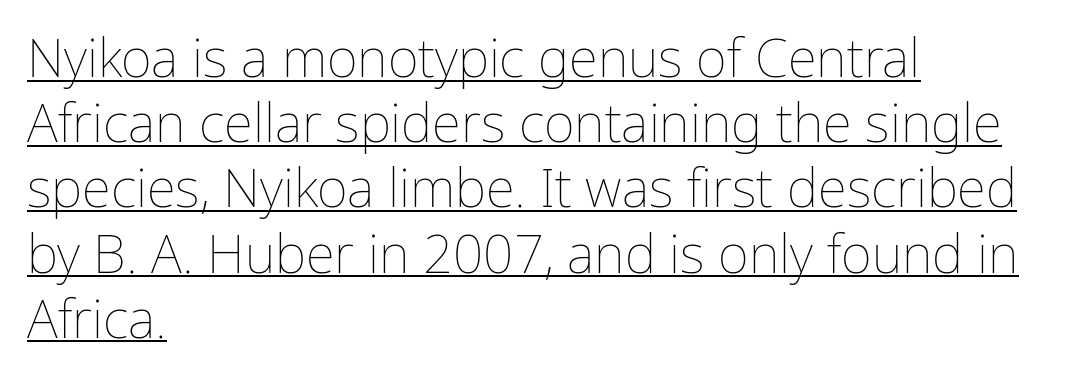
The image shows 53 px thin type, upright; set left-aligned, line spacing 1.23x, normal letter spacing, underlined; low stroke contrast and a medium x-height.
